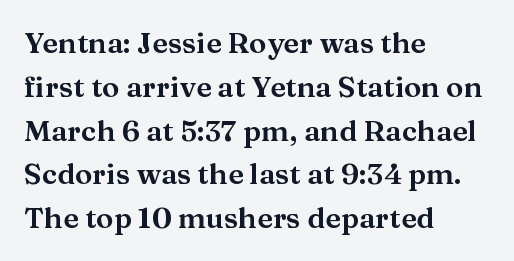
{"serif": "yes", "italic": "no", "width": "wide", "stroke_contrast": "medium", "x_height": "medium", "monospaced": "no", "underline": "no", "align": "left", "line_spacing": "normal", "line_spacing_ratio": 1.51, "letter_spacing": "normal", "letter_spacing_em": 0.0, "glyph_px": 29}
